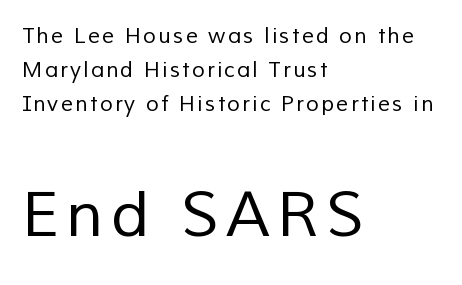
This rendering employs a face without finishing strokes, i.e., a sans-serif. Think of a printed novel: that variable character pitch is what you see here. In CSS terms this would be text-align: left. Visually, the bottom section dominates because its glyphs are scaled up.
